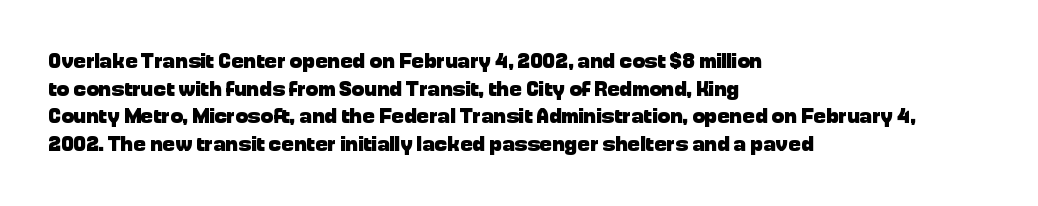
{"italic": "no", "bold": "yes", "underline": "no", "align": "left", "line_spacing": "normal", "line_spacing_ratio": 1.31, "letter_spacing": "normal", "letter_spacing_em": 0.0, "glyph_px": 21}
